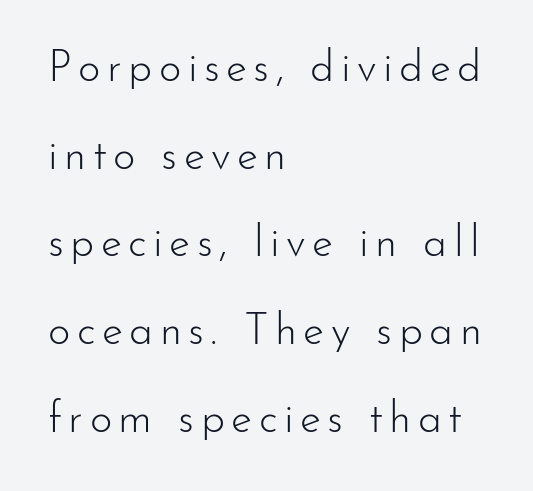
{"serif": "no", "italic": "no", "bold": "no", "weight": "light", "width": "normal", "stroke_contrast": "low", "x_height": "small", "monospaced": "no", "underline": "no", "align": "left", "line_spacing": "loose", "line_spacing_ratio": 2.04, "glyph_px": 43}
